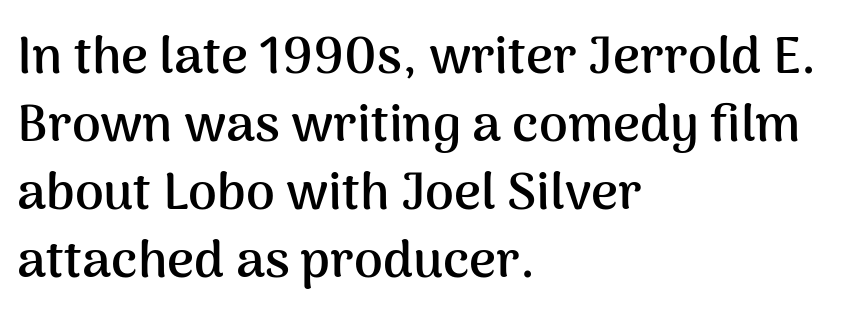
{"serif": "no", "italic": "no", "bold": "yes", "weight": "semibold", "width": "normal", "stroke_contrast": "medium", "x_height": "medium", "monospaced": "no", "underline": "no", "align": "left", "line_spacing": "normal", "line_spacing_ratio": 1.31, "letter_spacing": "normal", "letter_spacing_em": 0.0, "glyph_px": 52}
